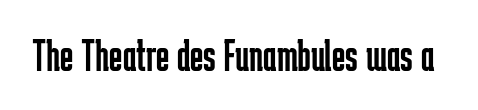
The image shows 45 px regular-weight, condensed sans-serif type, upright; set normal letter spacing, not underlined; low stroke contrast and a medium x-height.
